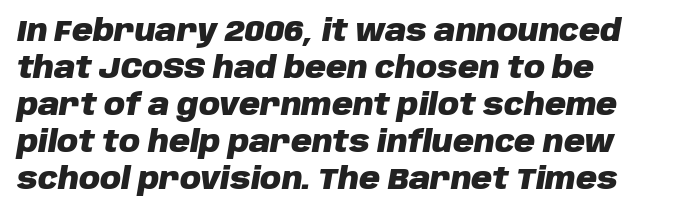
Q: Is the text bold? A: Yes.
Q: Is the text italic (slanted)? A: Yes, it leans right by about 10 degrees.
Q: Is the text underlined? A: No.
Q: How is the paragraph aligned? A: Left-aligned.
Q: Is the spacing between letters normal or unusually wide? A: Normal.
Q: Is the spacing between lines tight, normal or loose? A: Normal.
Q: Width (condensed, normal, or wide)? A: Normal.
Q: Stroke contrast? A: Low.
Q: x-height? A: Large.
Q: Monospaced? A: No.
